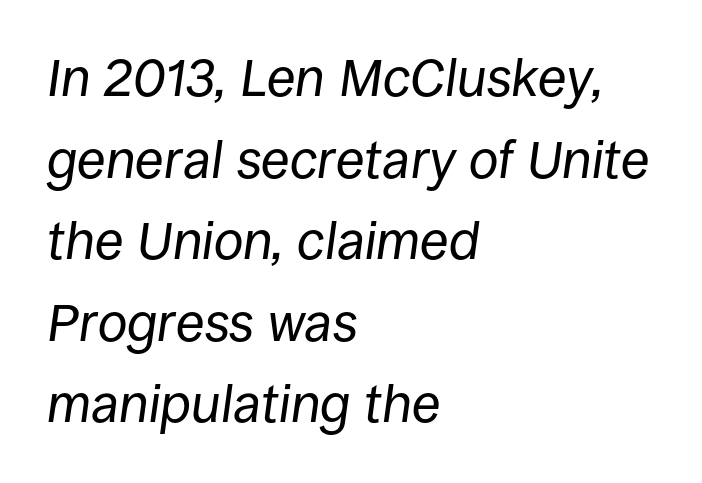
{"italic": "yes", "lean": "right", "slant_degrees": 8, "bold": "no", "weight": "regular", "width": "normal", "stroke_contrast": "low", "x_height": "large", "monospaced": "no", "underline": "no", "align": "left", "line_spacing": "normal", "line_spacing_ratio": 1.54, "letter_spacing": "normal", "letter_spacing_em": 0.0, "glyph_px": 53}
